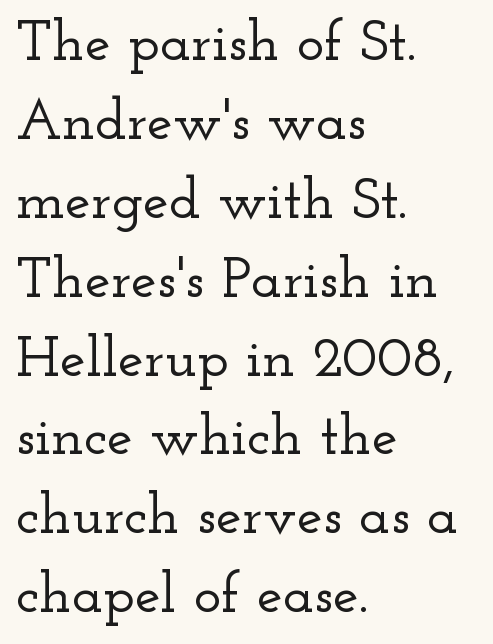
Q: Is the text italic (slanted)? A: No, it is upright.
Q: Is the typeface a serif or a sans-serif typeface? A: Serif.
Q: Is the text underlined? A: No.
Q: How is the paragraph aligned? A: Left-aligned.
Q: Is the spacing between letters normal or unusually wide? A: Normal.
Q: Is the spacing between lines tight, normal or loose? A: Normal.
Q: Width (condensed, normal, or wide)? A: Wide.
Q: Stroke contrast? A: Low.
Q: x-height? A: Small.
Q: Monospaced? A: No.
